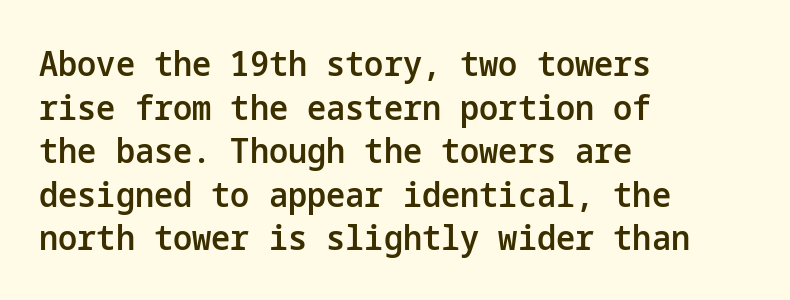
Tall strokes in this sample are plumb rather than angled. Nobody drew a line under any word here. Caption: standard tracking, unaltered. The type family on display is of the sans-serif kind. Set as a demibold, roughly 600 on the weight scale.
